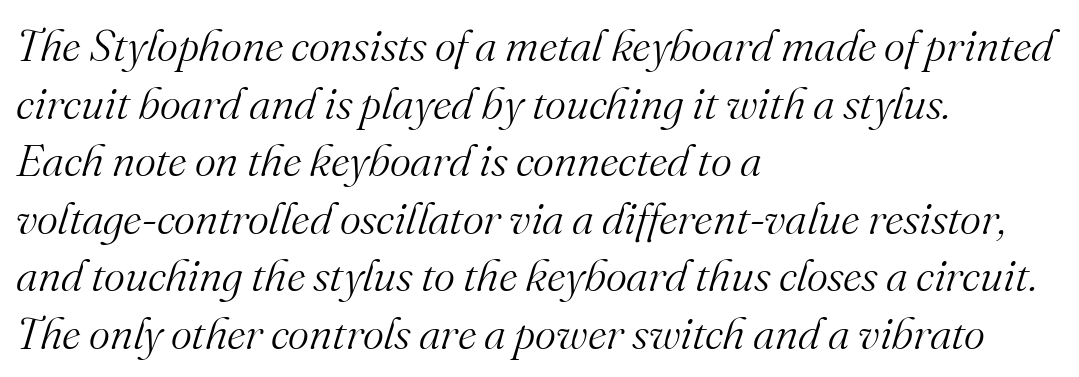
{"serif": "yes", "italic": "yes", "lean": "right", "slant_degrees": 16, "bold": "no", "weight": "light", "width": "normal", "stroke_contrast": "medium", "x_height": "small", "monospaced": "no", "underline": "no", "align": "left", "line_spacing": "normal", "line_spacing_ratio": 1.28, "letter_spacing": "normal", "letter_spacing_em": 0.0, "glyph_px": 45}
